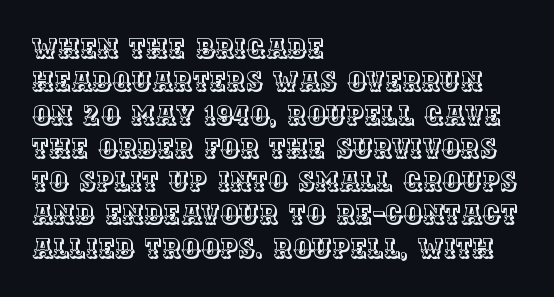
Q: Is the text italic (slanted)? A: No, it is upright.
Q: Is the text underlined? A: No.
Q: How is the paragraph aligned? A: Left-aligned.
Q: Is the spacing between letters normal or unusually wide? A: Normal.
Q: Is the spacing between lines tight, normal or loose? A: Normal.
